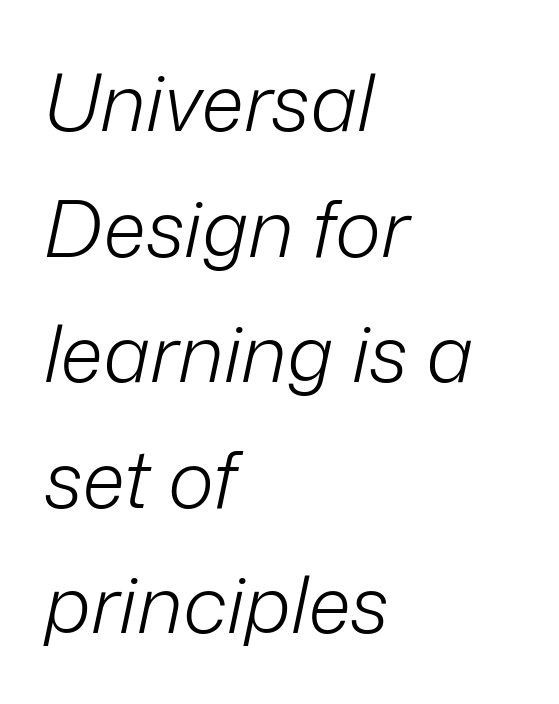
The image shows 79 px light type, italic (leaning right); set left-aligned, normal line spacing (1.59x), normal letter spacing, not underlined; low stroke contrast and a medium x-height.
